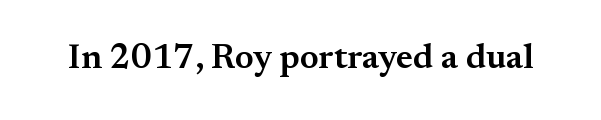
Q: Is the text bold? A: Semi-bold.
Q: Is the text italic (slanted)? A: No, it is upright.
Q: Is the typeface a serif or a sans-serif typeface? A: Serif.
Q: Is the text underlined? A: No.
Q: Is the spacing between letters normal or unusually wide? A: Normal.
Q: Width (condensed, normal, or wide)? A: Normal.
Q: Stroke contrast? A: Medium.
Q: x-height? A: Small.
Q: Monospaced? A: No.
